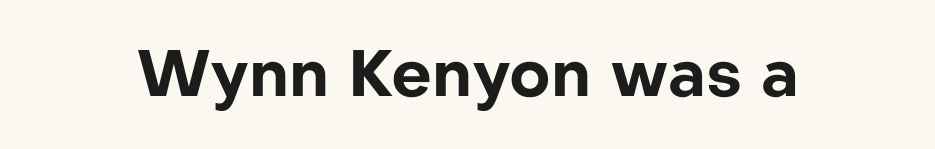
{"serif": "no", "italic": "no", "bold": "yes", "weight": "bold", "width": "normal", "stroke_contrast": "low", "x_height": "medium", "monospaced": "no", "underline": "no", "letter_spacing": "normal", "letter_spacing_em": 0.0, "glyph_px": 64}
